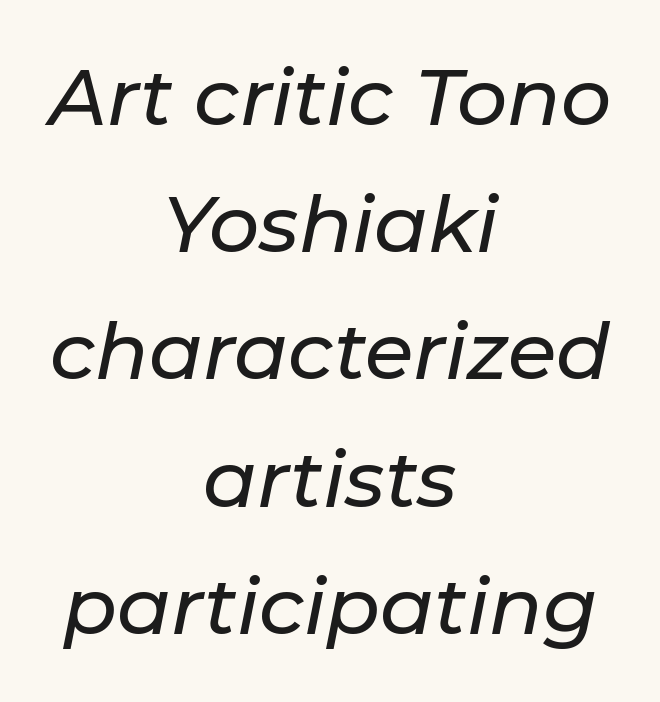
Students, note that the glyphs here touch the page at normal intervals. Neither beginnings nor endings align; midpoints do. The glyphs look as if they've been sheared to an angle. The rendering uses a moderate line-height, typical for paragraphs. Descender tails drop into unmarked territory.
